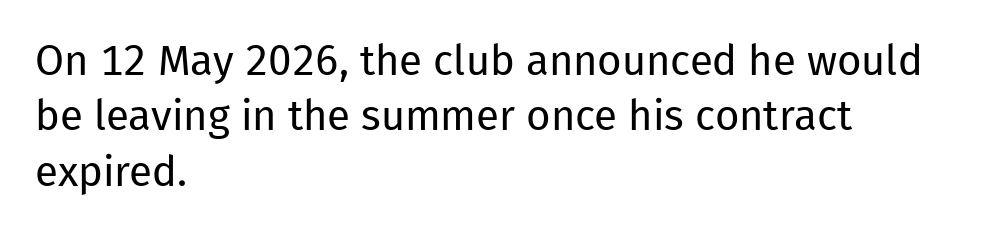
The image shows 42 px regular-weight sans-serif type, upright; set left-aligned, normal line spacing (1.32x), normal letter spacing, not underlined; low stroke contrast and a medium x-height.
